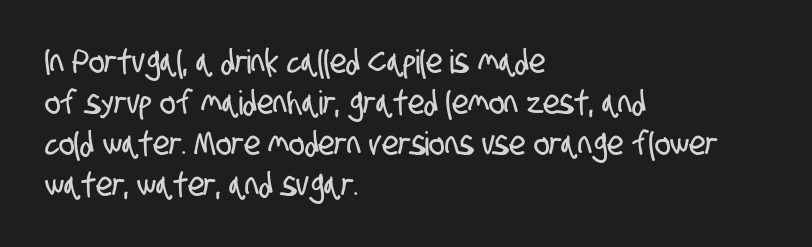
Q: Is the typeface a serif or a sans-serif typeface? A: Sans-serif.
Q: Is the text underlined? A: No.
Q: How is the paragraph aligned? A: Left-aligned.
Q: Is the spacing between letters normal or unusually wide? A: Normal.
Q: Width (condensed, normal, or wide)? A: Condensed.
Q: Stroke contrast? A: Low.
Q: x-height? A: Large.
Q: Monospaced? A: No.
